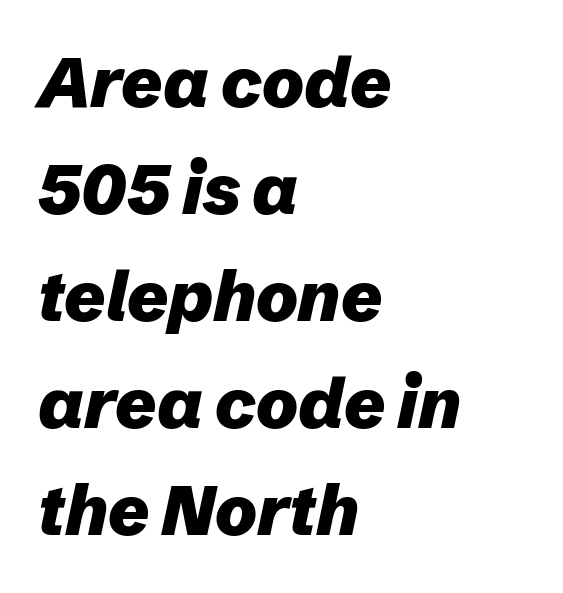
{"italic": "yes", "lean": "right", "slant_degrees": 12, "bold": "yes", "weight": "heavy", "width": "normal", "stroke_contrast": "low", "x_height": "medium", "monospaced": "no", "underline": "no", "align": "left", "line_spacing": "normal", "line_spacing_ratio": 1.53, "letter_spacing": "normal", "letter_spacing_em": 0.0, "glyph_px": 70}
